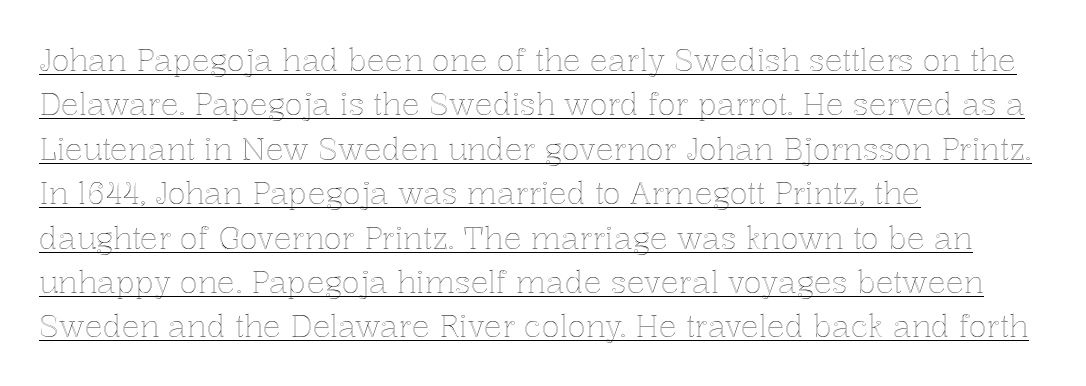
{"italic": "no", "width": "normal", "x_height": "medium", "monospaced": "no", "underline": "yes", "align": "left", "line_spacing": "normal", "line_spacing_ratio": 1.48, "letter_spacing": "normal", "letter_spacing_em": 0.0, "glyph_px": 30}
